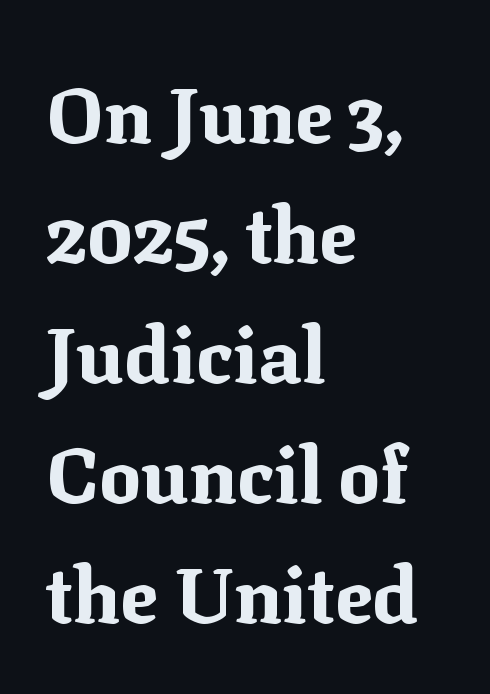
Q: Is the text bold? A: Yes.
Q: Is the text italic (slanted)? A: No, it is upright.
Q: Is the typeface a serif or a sans-serif typeface? A: Serif.
Q: Is the text underlined? A: No.
Q: How is the paragraph aligned? A: Left-aligned.
Q: Is the spacing between letters normal or unusually wide? A: Normal.
Q: Is the spacing between lines tight, normal or loose? A: Normal.
Q: Width (condensed, normal, or wide)? A: Normal.
Q: Stroke contrast? A: Medium.
Q: x-height? A: Medium.
Q: Monospaced? A: No.
